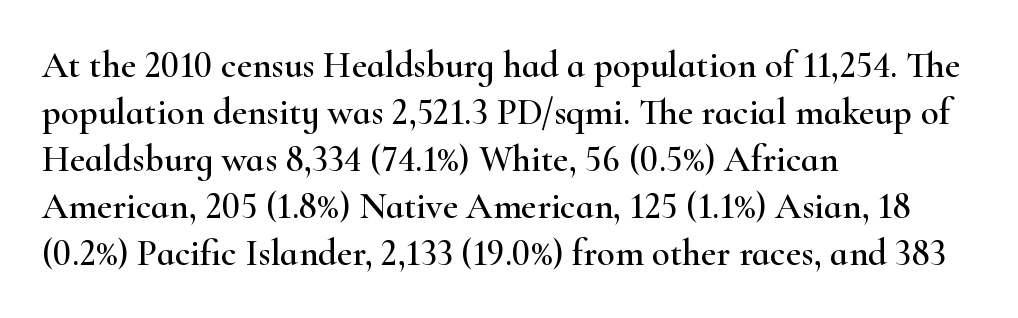
Q: Is the text italic (slanted)? A: No, it is upright.
Q: Is the typeface a serif or a sans-serif typeface? A: Serif.
Q: Is the text underlined? A: No.
Q: How is the paragraph aligned? A: Left-aligned.
Q: Is the spacing between letters normal or unusually wide? A: Normal.
Q: Is the spacing between lines tight, normal or loose? A: Normal.
Q: Width (condensed, normal, or wide)? A: Wide.
Q: Stroke contrast? A: High.
Q: x-height? A: Small.
Q: Monospaced? A: No.
